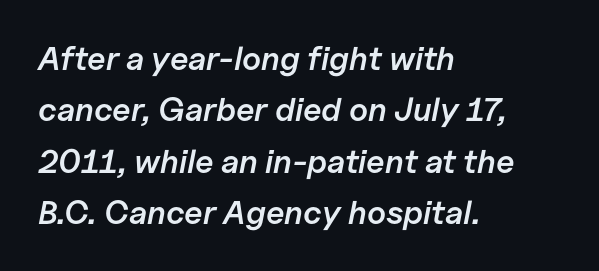
{"italic": "yes", "lean": "right", "slant_degrees": 11, "bold": "semi", "weight": "semibold", "width": "normal", "stroke_contrast": "low", "x_height": "medium", "monospaced": "no", "underline": "no", "align": "left", "line_spacing": "normal", "line_spacing_ratio": 1.56, "letter_spacing": "normal", "letter_spacing_em": 0.0, "glyph_px": 33}
